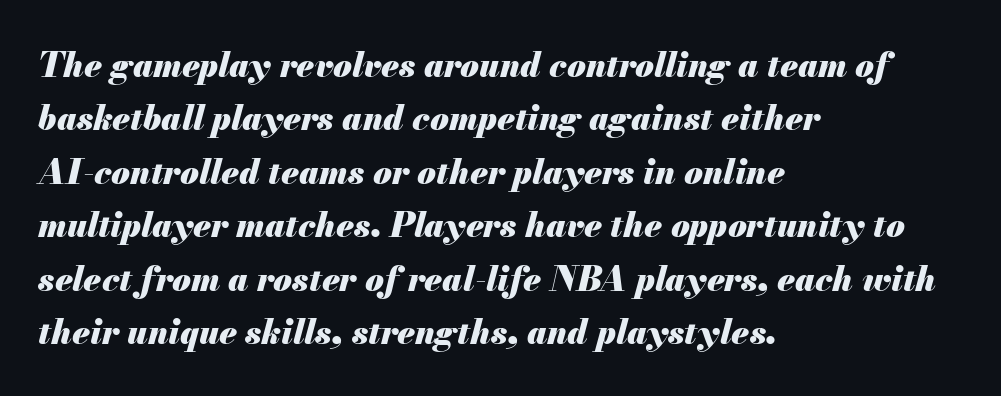
These lines were composed using italics. The space directly below the letters is spotless. Each letter keeps its own natural width here, so spacing adapts to shape. Observe the ordinary spacing: letters are neighbours, not strangers. Weight check: bold — yes, fully. Is there much room between lines? A standard amount, neither cramped nor airy.
